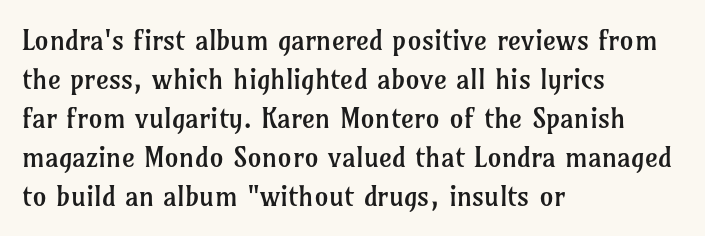
The glyphs are unaccompanied by any horizontal stroke below them. The passage shown has conventional tracking throughout. Quick note: not italic, upright. Whoever set this chose a conventional vertical rhythm. The weight would be labelled regular, book, light, or lighter still. You could not count columns in this text — the font is proportionally spaced.
